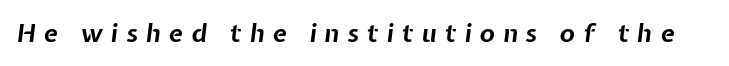
{"italic": "yes", "lean": "right", "slant_degrees": 7, "bold": "yes", "underline": "no", "letter_spacing": "wide", "letter_spacing_em": 0.33, "glyph_px": 25}
